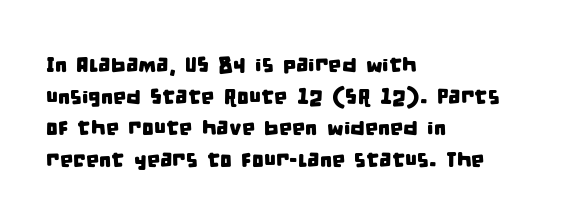
Q: Is the text underlined? A: No.
Q: How is the paragraph aligned? A: Left-aligned.
Q: Is the spacing between letters normal or unusually wide? A: Normal.
Q: Is the spacing between lines tight, normal or loose? A: Normal.
